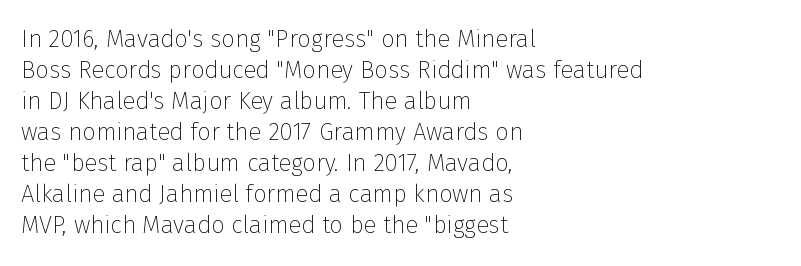
The image shows 24 px text type, upright; set left-aligned, normal line spacing (1.29x), normal letter spacing, not underlined.
